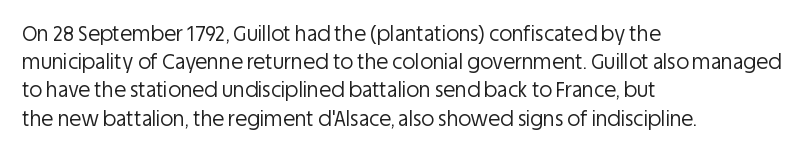
The image shows 20 px text type, upright; set left-aligned, normal line spacing (1.41x), normal letter spacing, not underlined.
